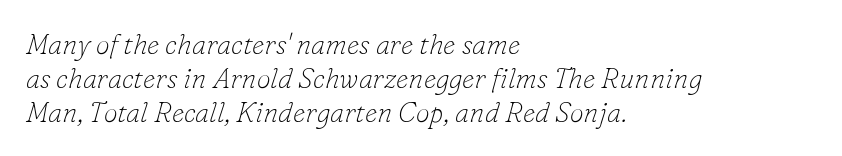
Letter spacing: default. Think of a printed novel: that variable character pitch is what you see here. Descender tails drop into unmarked territory. Unbolded letterforms with no extra heft. What kind of face is this? One with serifs.
